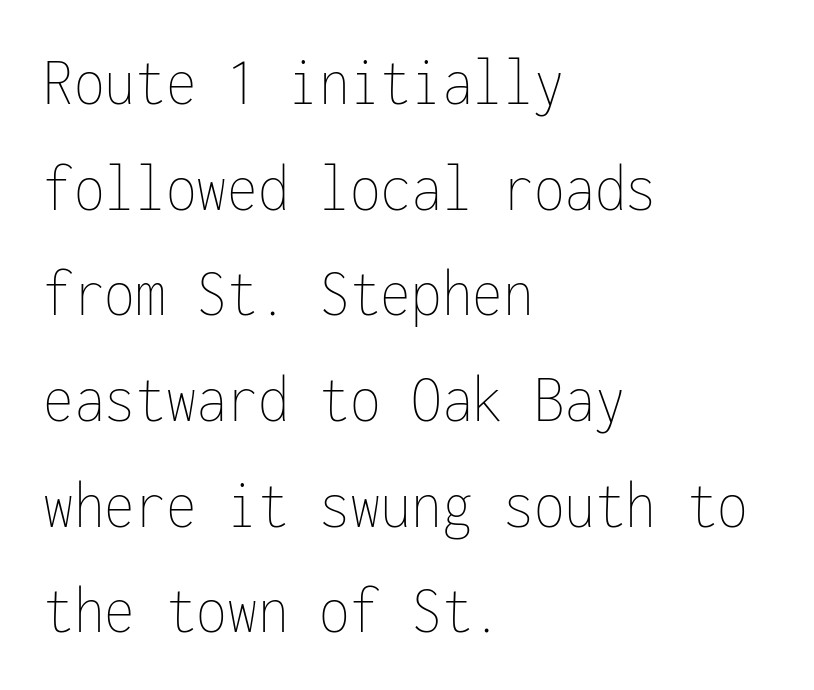
The image shows 70 px thin, condensed type, upright, monospaced; set left-aligned, normal line spacing (1.51x), normal letter spacing, not underlined; low stroke contrast and a medium x-height.
